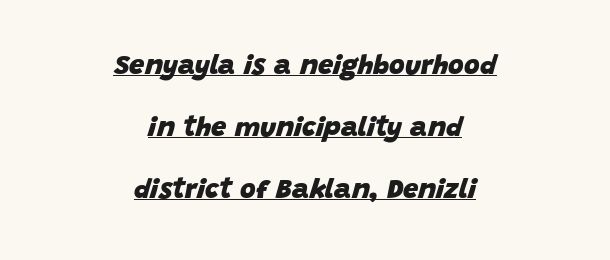
Q: Is the text bold? A: Yes.
Q: Is the text italic (slanted)? A: Yes, it leans right by about 15 degrees.
Q: Is the text underlined? A: Yes.
Q: How is the paragraph aligned? A: Centered.
Q: Is the spacing between letters normal or unusually wide? A: Normal.
Q: Is the spacing between lines tight, normal or loose? A: Loose.
